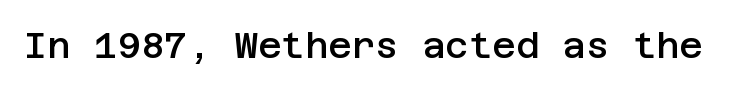
Each word holds together tightly as a unit, with standard inter-letter gaps. A bare baseline throughout the passage. Is the type bold? Partly — it's a semibold, heavier than regular but not fully bold. The face used here is a sans, in the tradition of grotesques and geometrics.
